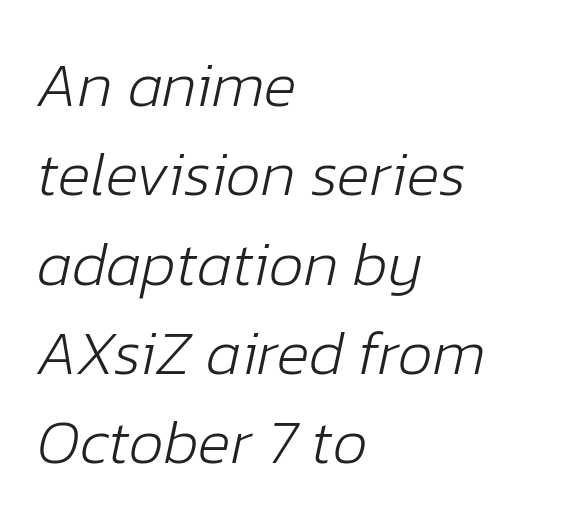
Q: Is the text bold? A: No.
Q: Is the text italic (slanted)? A: Yes, it leans right by about 12 degrees.
Q: Is the text underlined? A: No.
Q: How is the paragraph aligned? A: Left-aligned.
Q: Is the spacing between letters normal or unusually wide? A: Normal.
Q: Is the spacing between lines tight, normal or loose? A: Normal.
Q: Width (condensed, normal, or wide)? A: Normal.
Q: Stroke contrast? A: Low.
Q: x-height? A: Medium.
Q: Monospaced? A: No.
